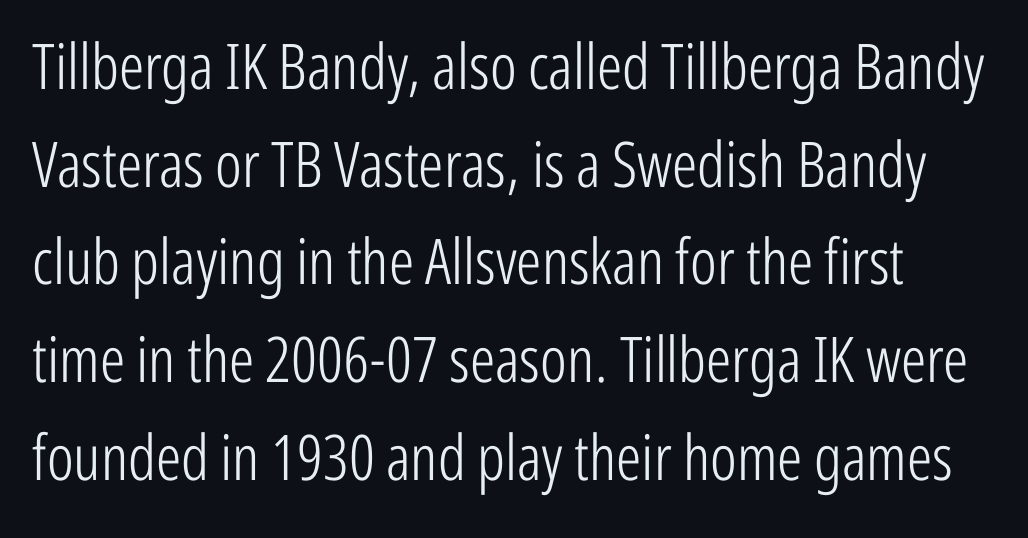
Descenders hang freely into open space. The face used here is proportionally spaced, like ordinary book or web type. Italic? Not at all — the glyphs are vertical. Line spacing here is normal.
